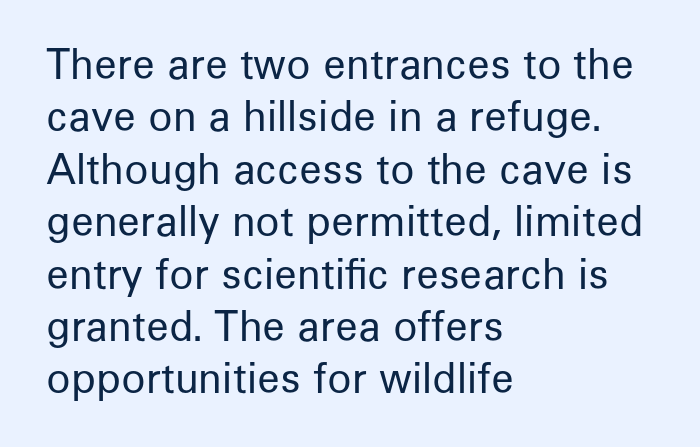
The image shows 40 px regular-weight sans-serif type, upright; set left-aligned, normal line spacing (1.31x), normal letter spacing, not underlined; low stroke contrast and a medium x-height.
